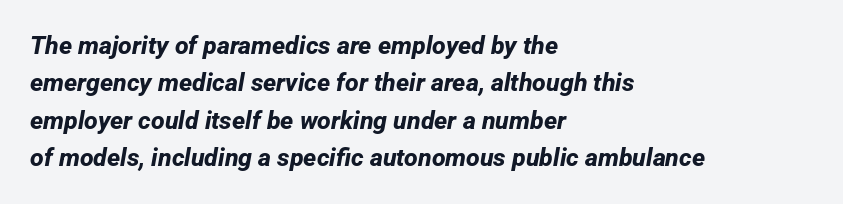
The glyphs have the mass of a bold cut. The vertical gap from one line to the next is medium. The passage shown is not underscored anywhere. Default kerning and tracking; the words read as compact shapes. Line starts are locked; line ends wander.
